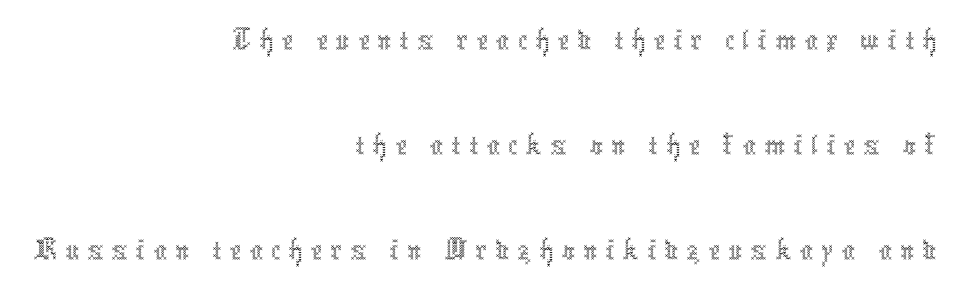
Varying glyph widths throughout — classic text-font behaviour. The vertical gap from one line to the next is medium. The lines are quadded right. Ordinary non-slanted type is in use. Check under the words: just untouched page.
